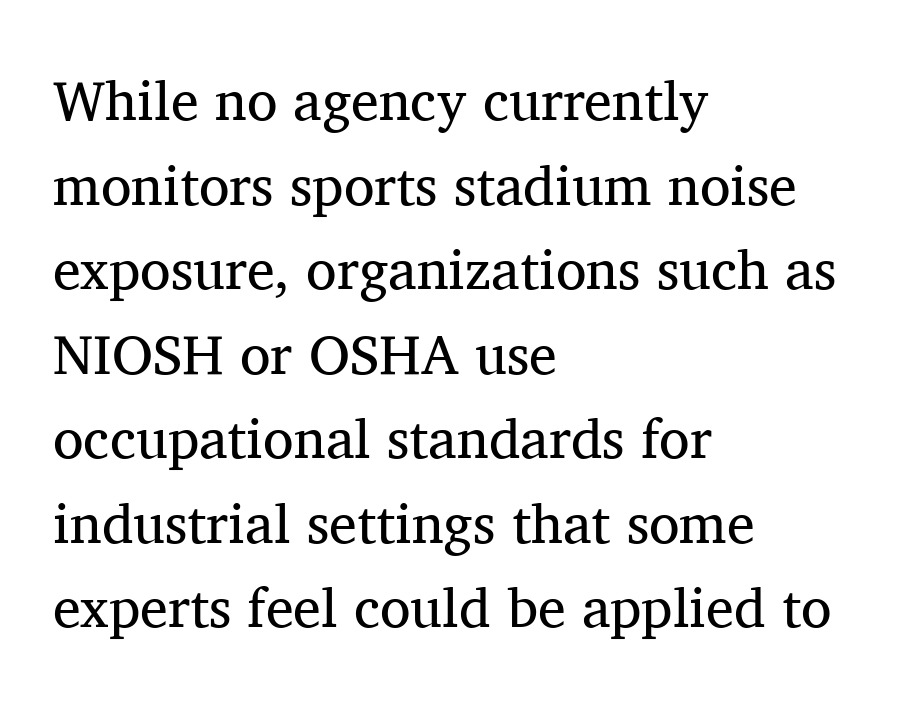
Q: Is the text bold? A: No.
Q: Is the text italic (slanted)? A: No, it is upright.
Q: Is the typeface a serif or a sans-serif typeface? A: Serif.
Q: Is the text underlined? A: No.
Q: How is the paragraph aligned? A: Left-aligned.
Q: Is the spacing between letters normal or unusually wide? A: Normal.
Q: Is the spacing between lines tight, normal or loose? A: Normal.
Q: Width (condensed, normal, or wide)? A: Normal.
Q: Stroke contrast? A: Medium.
Q: x-height? A: Medium.
Q: Monospaced? A: No.
